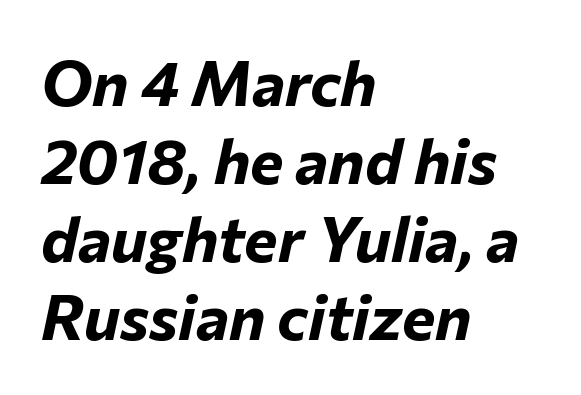
You can tell it's italic because the verticals aren't actually vertical. Tracking here is standard; glyphs follow each other at the usual distance. The glyphs are unaccompanied by any horizontal stroke below them. Line starts are locked; line ends wander.
